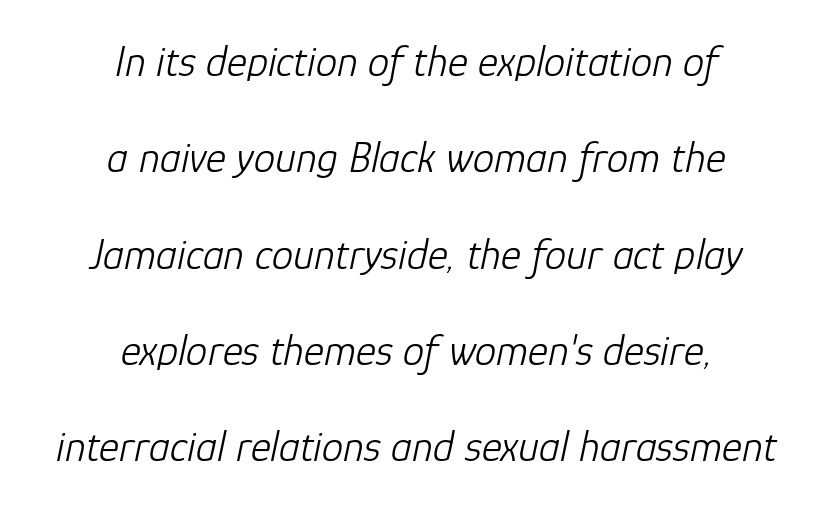
{"italic": "yes", "lean": "right", "slant_degrees": 12, "bold": "no", "weight": "light", "width": "normal", "stroke_contrast": "low", "x_height": "medium", "monospaced": "no", "underline": "no", "align": "center", "line_spacing": "loose", "line_spacing_ratio": 2.24, "letter_spacing": "normal", "letter_spacing_em": 0.0, "glyph_px": 43}
